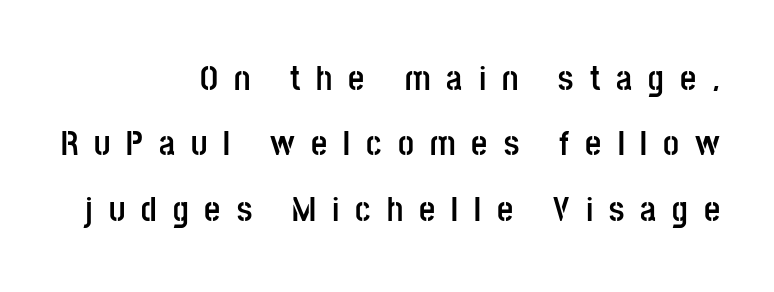
{"serif": "no", "italic": "no", "bold": "yes", "weight": "semibold", "width": "condensed", "stroke_contrast": "low", "x_height": "large", "monospaced": "no", "underline": "no", "align": "right", "line_spacing_ratio": 1.87, "letter_spacing": "wide", "letter_spacing_em": 0.46, "glyph_px": 35}
